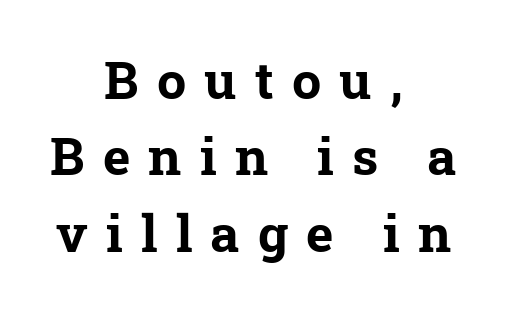
{"serif": "yes", "bold": "yes", "weight": "bold", "width": "normal", "stroke_contrast": "low", "x_height": "medium", "monospaced": "no", "underline": "no", "align": "center", "line_spacing": "normal", "line_spacing_ratio": 1.47, "letter_spacing": "wide", "letter_spacing_em": 0.35, "glyph_px": 52}
